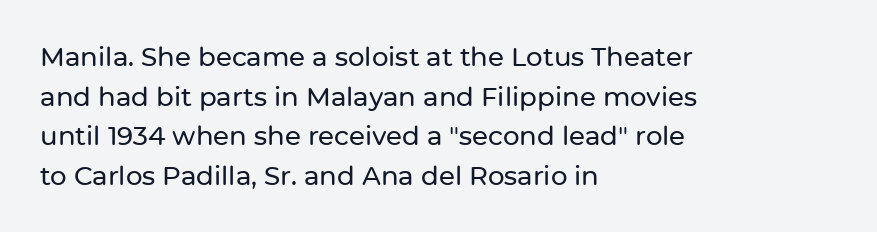
Q: Is the text italic (slanted)? A: No, it is upright.
Q: Is the text underlined? A: No.
Q: How is the paragraph aligned? A: Left-aligned.
Q: Is the spacing between letters normal or unusually wide? A: Normal.
Q: Is the spacing between lines tight, normal or loose? A: Normal.
